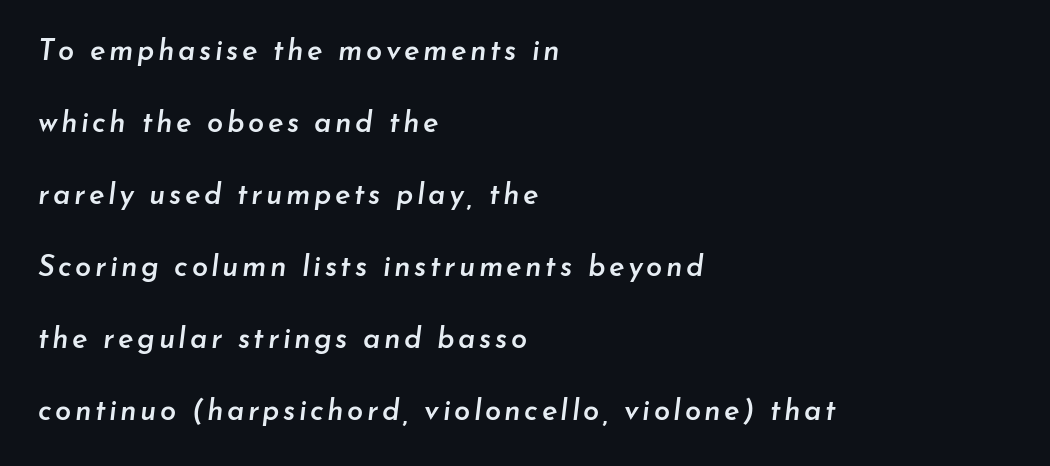
Here the designer chose a conventional face with non-uniform glyph widths. The rag falls on the right side of this text block. The typesetting leans somewhat heavy: a semibold. The rendering uses a large line-height, opening up the rows.
